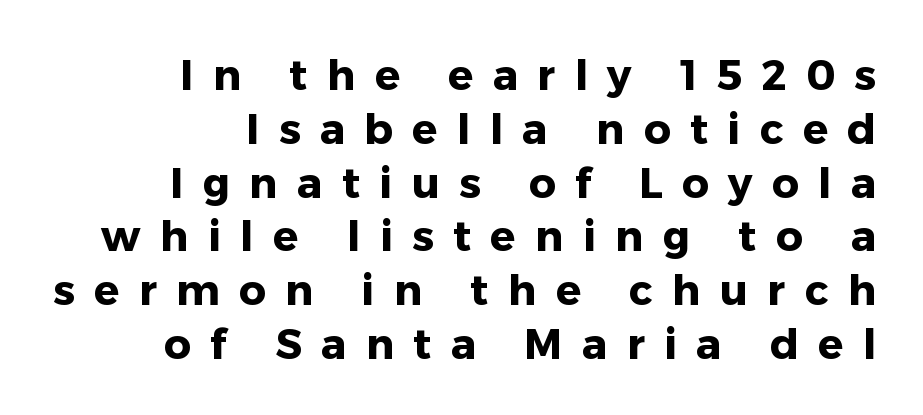
Is there any slant? The stems are plumb. Substantial extra tracking has been applied to these lines. The passage shown stacks its lines at a standard gap. Grotesque or geometric, the face here clearly has no serifs.
